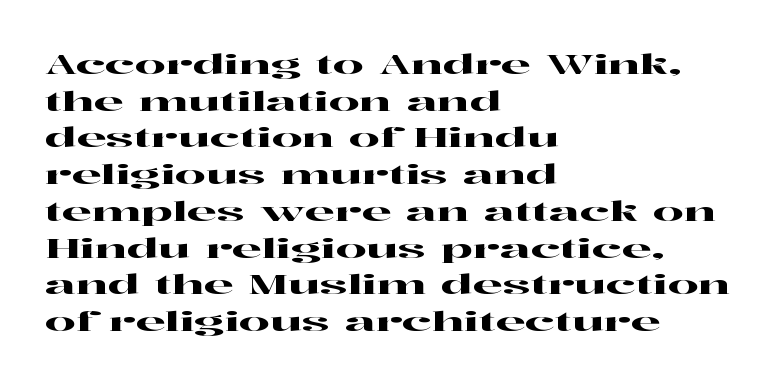
Alignment: flush left. The lettering stays uniformly vertical, giving the passage a roman look. The block of text has a typical density, with ordinary space between rows. Beneath every word, the page is bare. Compared with typical body copy, the letter spacing here is the same.
